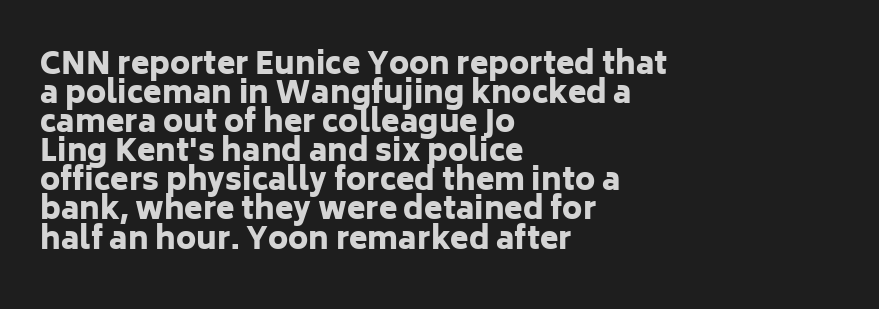
The image shows 30 px heavy sans-serif type, upright; set left-aligned, tight line spacing (0.97x), normal letter spacing, not underlined; low stroke contrast and a medium x-height.
